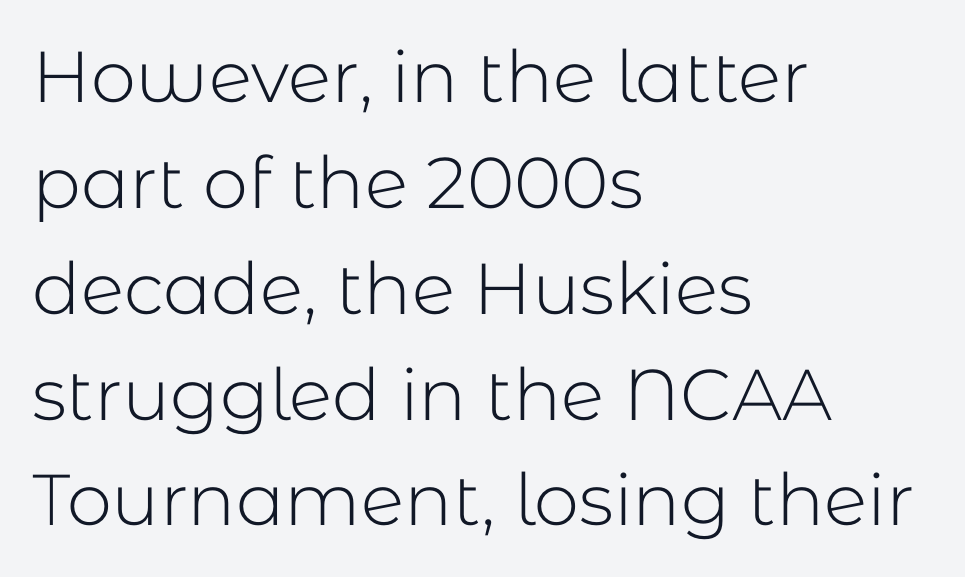
The image shows 72 px light sans-serif type, upright; set left-aligned, normal line spacing (1.47x), normal letter spacing, not underlined; low stroke contrast and a medium x-height.
